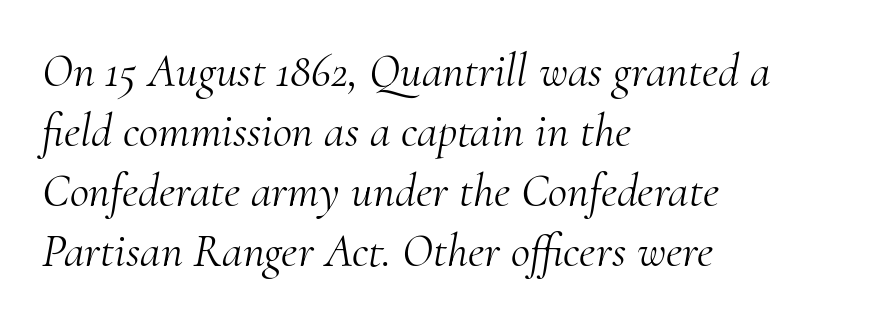
{"serif": "yes", "italic": "yes", "lean": "right", "slant_degrees": 10, "bold": "no", "weight": "light", "width": "normal", "stroke_contrast": "medium", "x_height": "small", "monospaced": "no", "underline": "no", "align": "left", "line_spacing": "normal", "line_spacing_ratio": 1.28, "letter_spacing": "normal", "letter_spacing_em": 0.0, "glyph_px": 47}
